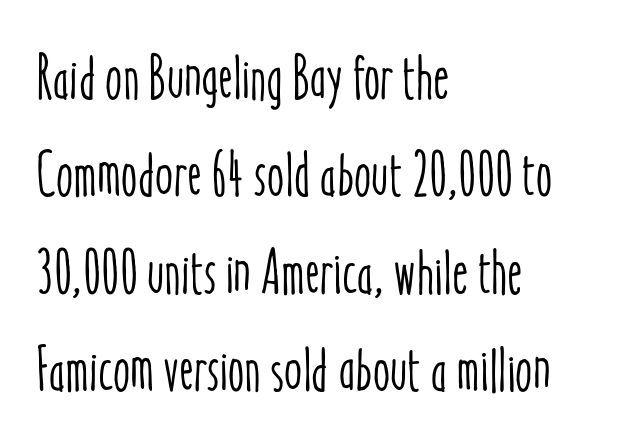
{"italic": "no", "width": "condensed", "stroke_contrast": "low", "x_height": "medium", "monospaced": "no", "underline": "no", "align": "left", "line_spacing": "normal", "line_spacing_ratio": 1.57, "letter_spacing": "normal", "letter_spacing_em": 0.0, "glyph_px": 62}
